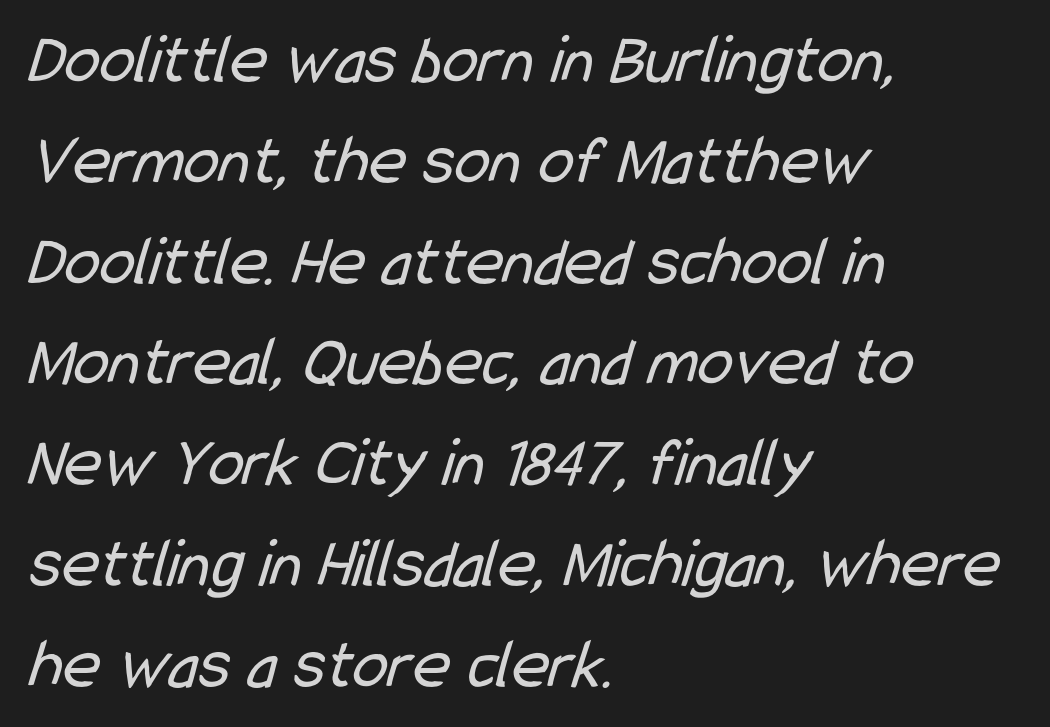
Q: Is the text bold? A: No.
Q: Is the typeface a serif or a sans-serif typeface? A: Sans-serif.
Q: Is the text underlined? A: No.
Q: How is the paragraph aligned? A: Left-aligned.
Q: Is the spacing between letters normal or unusually wide? A: Normal.
Q: Is the spacing between lines tight, normal or loose? A: Normal.
Q: Width (condensed, normal, or wide)? A: Condensed.
Q: Stroke contrast? A: Low.
Q: x-height? A: Medium.
Q: Monospaced? A: No.
